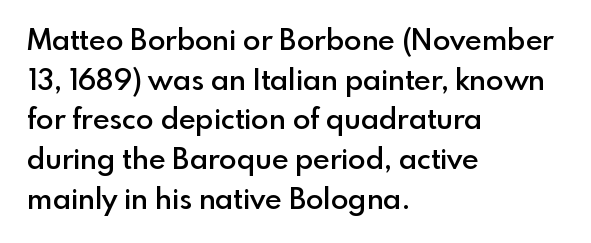
The image shows 29 px semibold sans-serif type, upright; set left-aligned, normal line spacing (1.37x), normal letter spacing, not underlined; a small x-height.
